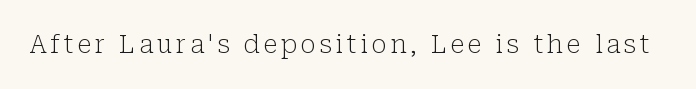
The type sits square on the baseline with zero lean. The strip under each line holds only bare page. Stroke thickness stays within the range of a standard reading face or lighter.
